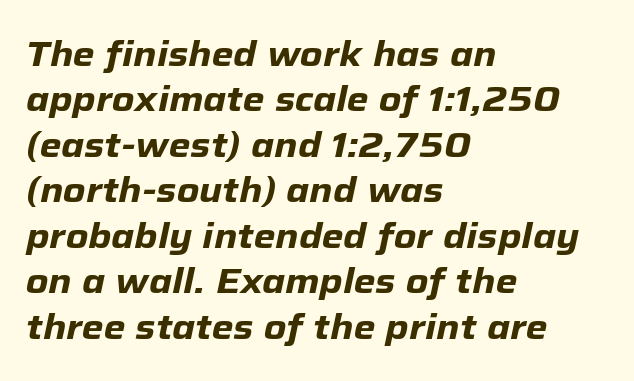
The image shows 35 px heavy type, italic (leaning right); set left-aligned, normal line spacing (1.3x), normal letter spacing, not underlined; low stroke contrast and a medium x-height.
